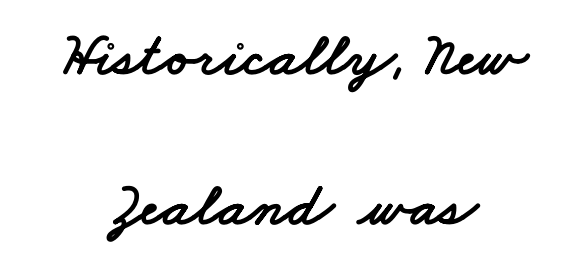
Q: Is the typeface a serif or a sans-serif typeface? A: Sans-serif.
Q: Is the text underlined? A: No.
Q: How is the paragraph aligned? A: Centered.
Q: Is the spacing between letters normal or unusually wide? A: Normal.
Q: Is the spacing between lines tight, normal or loose? A: Loose.
Q: Width (condensed, normal, or wide)? A: Wide.
Q: Stroke contrast? A: Low.
Q: x-height? A: Small.
Q: Monospaced? A: No.
